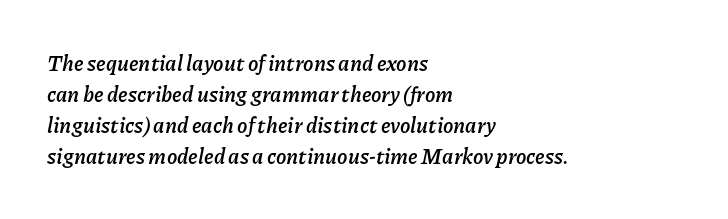
Q: Is the text bold? A: Yes.
Q: Is the text italic (slanted)? A: Yes, it leans right by about 11 degrees.
Q: Is the text underlined? A: No.
Q: How is the paragraph aligned? A: Left-aligned.
Q: Is the spacing between letters normal or unusually wide? A: Normal.
Q: Is the spacing between lines tight, normal or loose? A: Normal.
